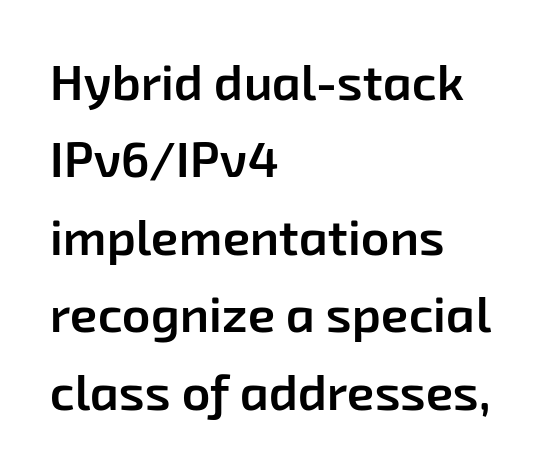
The image shows 50 px semibold sans-serif type; set left-aligned, normal line spacing (1.55x), normal letter spacing, not underlined; low stroke contrast and a medium x-height.
